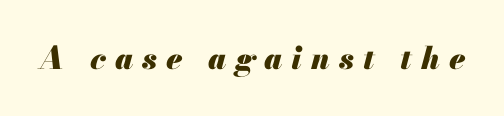
{"italic": "yes", "lean": "right", "slant_degrees": 13, "bold": "yes", "weight": "heavy", "width": "normal", "stroke_contrast": "medium", "x_height": "small", "monospaced": "no", "underline": "no", "letter_spacing": "wide", "letter_spacing_em": 0.29, "glyph_px": 31}
